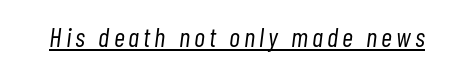
Q: Is the text bold? A: No.
Q: Is the text italic (slanted)? A: Yes, it leans right by about 7 degrees.
Q: Is the text underlined? A: Yes.
